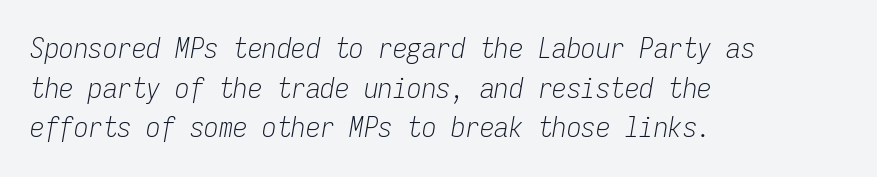
{"italic": "yes", "lean": "right", "slant_degrees": 9, "bold": "no", "weight": "light", "width": "condensed", "stroke_contrast": "low", "x_height": "medium", "monospaced": "yes", "underline": "no", "align": "left", "line_spacing": "normal", "line_spacing_ratio": 1.37, "letter_spacing": "normal", "letter_spacing_em": 0.0, "glyph_px": 29}
